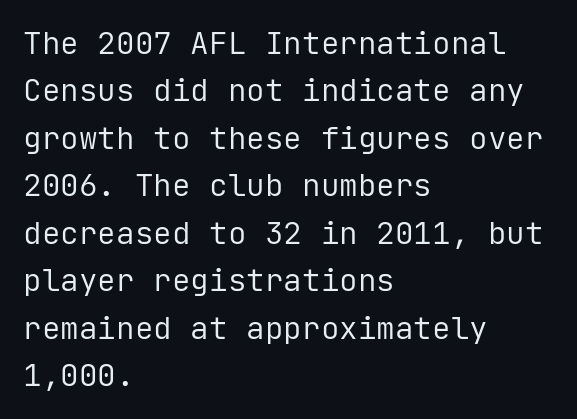
The image shows 31 px regular-weight sans-serif type, upright, monospaced; set left-aligned, normal line spacing (1.53x), normal letter spacing, not underlined; low stroke contrast and a medium x-height.
